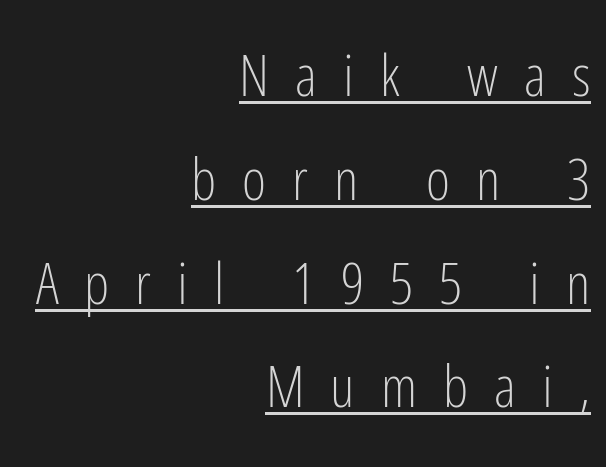
Here the designer chose a conventional face with non-uniform glyph widths. The weight would be labelled regular, book, light, or lighter still. Font category for this specimen: sans-serif. The face used here appears with an underline applied. Every row of glyphs terminates at an identical x-position on the right. Letter spacing: wide.
